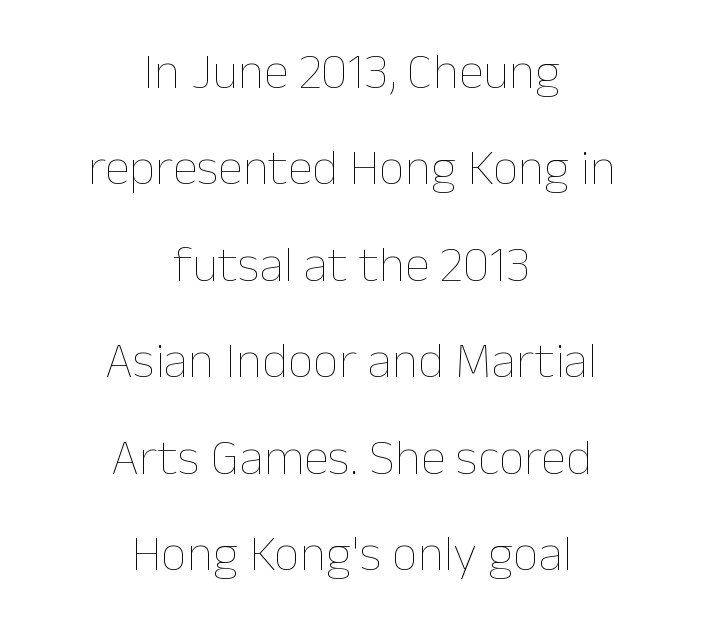
Q: Is the text bold? A: No.
Q: Is the text italic (slanted)? A: No, it is upright.
Q: Is the text underlined? A: No.
Q: How is the paragraph aligned? A: Centered.
Q: Is the spacing between letters normal or unusually wide? A: Normal.
Q: Width (condensed, normal, or wide)? A: Normal.
Q: Stroke contrast? A: Low.
Q: x-height? A: Medium.
Q: Monospaced? A: No.
